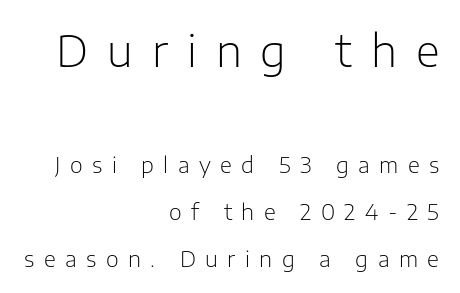
Letters have the restrained weight of plain body copy at most. It's the straight-up-and-down kind of type. Nope, no serifs anywhere on these letters. Caption: expanded tracking, letters set apart. Whoever set this chose breathing room over compactness in the vertical rhythm.
